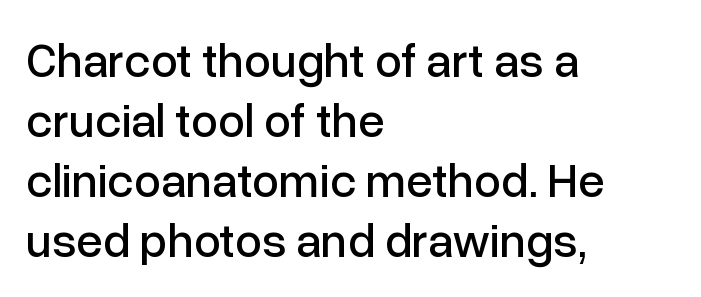
This rendering features lettering with no underline. Nobody touched the tracking dial on this one. Observe the absence of serifs on each vertical stroke in this sample. The face used here is proportionally spaced, like ordinary book or web type. The paragraph has a hard left edge and a soft right edge.
